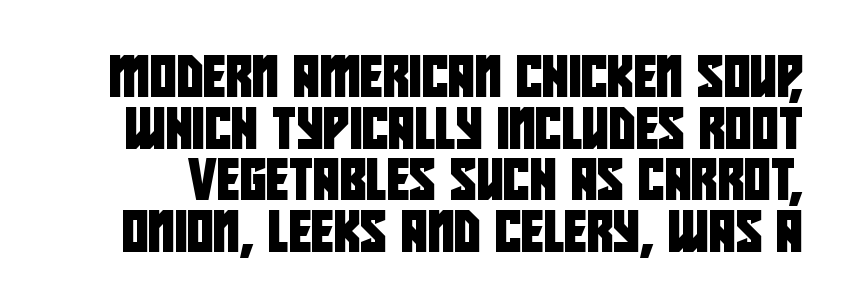
The image shows 41 px condensed sans-serif type; set normal line spacing (1.26x), normal letter spacing, not underlined; low stroke contrast and a large x-height.
